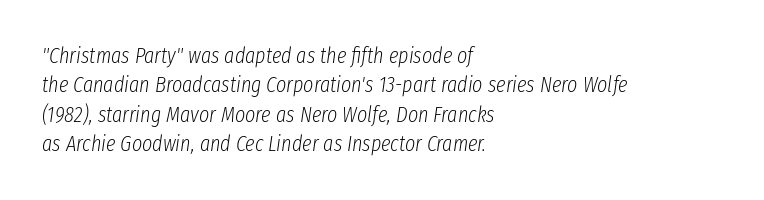
{"italic": "yes", "lean": "right", "slant_degrees": 8, "bold": "no", "underline": "no", "align": "left", "line_spacing": "normal", "line_spacing_ratio": 1.34, "letter_spacing": "normal", "letter_spacing_em": 0.0, "glyph_px": 22}
